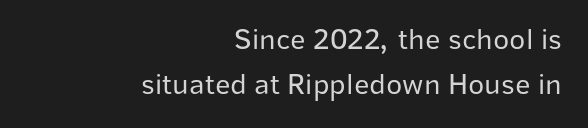
The image shows 30 px regular-weight sans-serif type, upright; set right-aligned, normal line spacing (1.49x), normal letter spacing, not underlined; low stroke contrast and a medium x-height.
